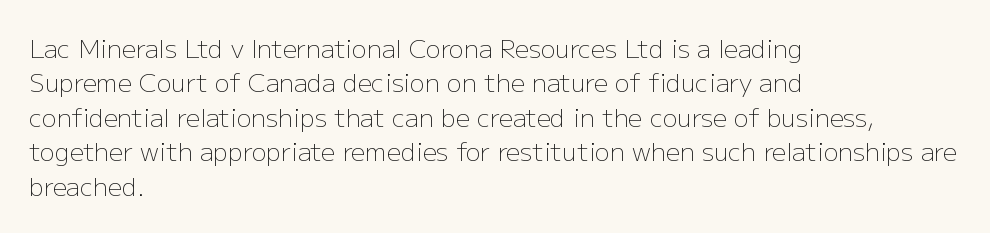
Q: Is the text bold? A: No.
Q: Is the text italic (slanted)? A: No, it is upright.
Q: Is the text underlined? A: No.
Q: How is the paragraph aligned? A: Left-aligned.
Q: Is the spacing between letters normal or unusually wide? A: Normal.
Q: Is the spacing between lines tight, normal or loose? A: Normal.
